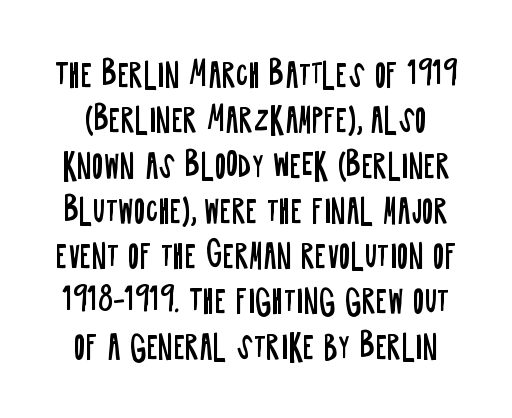
{"serif": "no", "italic": "no", "bold": "no", "weight": "regular", "width": "condensed", "stroke_contrast": "low", "x_height": "large", "monospaced": "no", "underline": "no", "line_spacing": "normal", "line_spacing_ratio": 1.46, "letter_spacing": "normal", "letter_spacing_em": 0.0, "glyph_px": 31}
